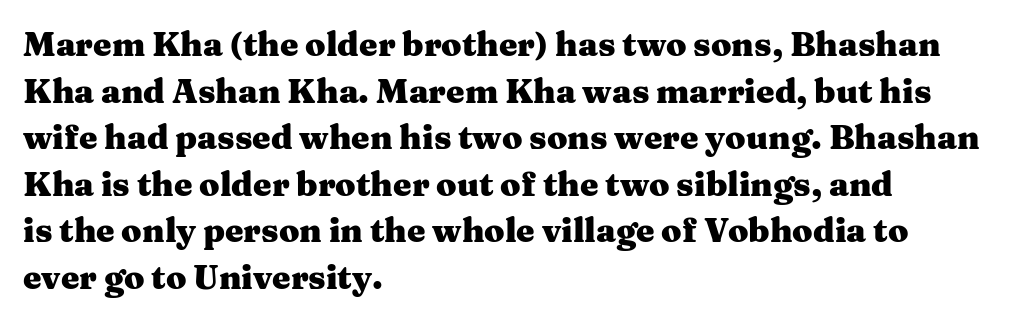
The passage shown is typed in a proportional face where columns would drift. The axis of the letterforms is exactly vertical. The passage is arranged the way most books set body copy — flush left. Heavy-handed strokes throughout: this text is bold.
